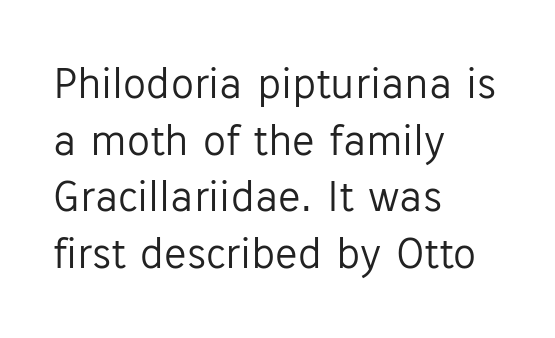
The face looks like a standard text weight, possibly lighter. A typesetter would call this proportional, since set widths differ per character. Italic? Not at all — the glyphs are vertical. Anything drawn beneath the words? Only blank space. Tracking value appears to be zero — textbook default spacing.
